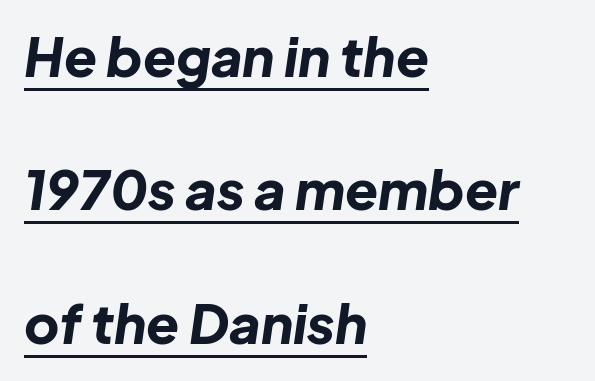
The image shows 54 px bold type, italic (leaning right); set left-aligned, loose line spacing (2.47x), normal letter spacing, underlined; low stroke contrast and a medium x-height.
